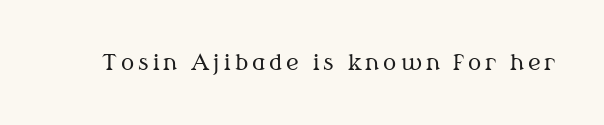
{"italic": "no", "bold": "no", "underline": "no", "glyph_px": 22}
